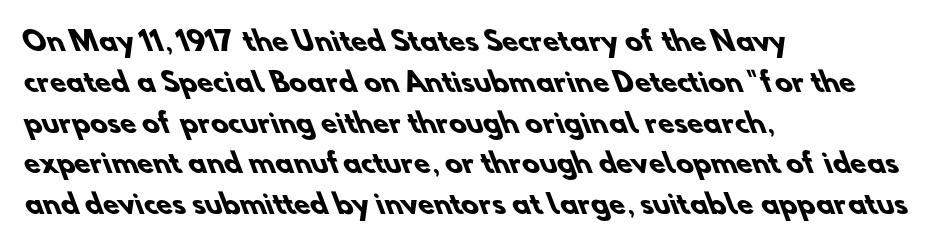
Plain, unruled lines of type. The passage shown has conventional tracking throughout. The paragraph has a hard left edge and a soft right edge. These lines sit exactly where default settings would place them. These lines carry a lot of weight — the face is fully bold.
